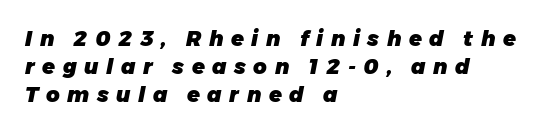
{"italic": "yes", "lean": "right", "slant_degrees": 11, "bold": "yes", "underline": "no", "align": "left", "line_spacing": "normal", "line_spacing_ratio": 1.33, "letter_spacing": "wide", "letter_spacing_em": 0.36, "glyph_px": 21}
